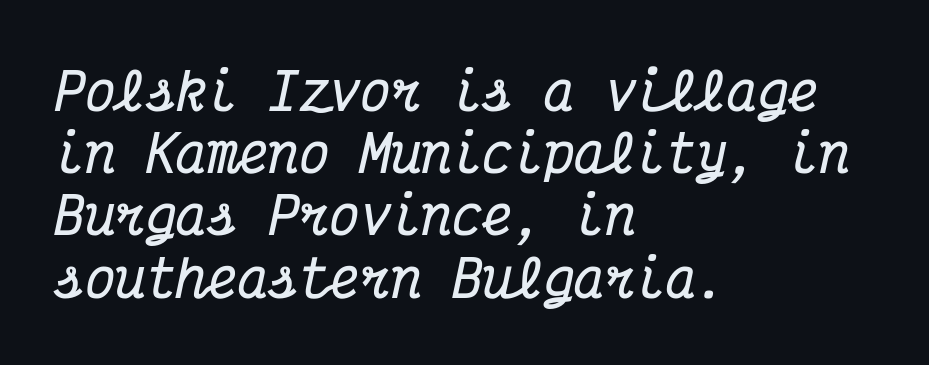
Q: Is the text bold? A: Yes.
Q: Is the text italic (slanted)? A: Yes, it leans right by about 12 degrees.
Q: Is the typeface a serif or a sans-serif typeface? A: Serif.
Q: Is the text underlined? A: No.
Q: How is the paragraph aligned? A: Left-aligned.
Q: Is the spacing between letters normal or unusually wide? A: Normal.
Q: Width (condensed, normal, or wide)? A: Condensed.
Q: Stroke contrast? A: Medium.
Q: x-height? A: Medium.
Q: Monospaced? A: Yes.
